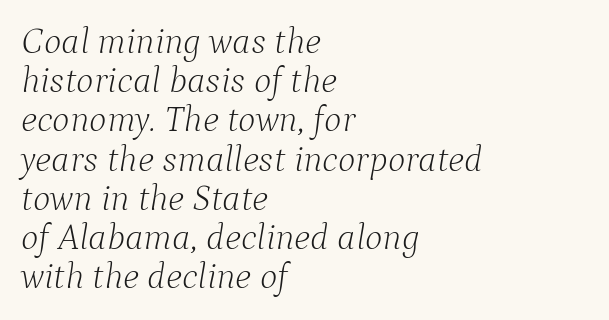
The image shows 37 px light serif type, italic (leaning right); set left-aligned, tight line spacing (1.06x), normal letter spacing, not underlined; low stroke contrast and a medium x-height.
